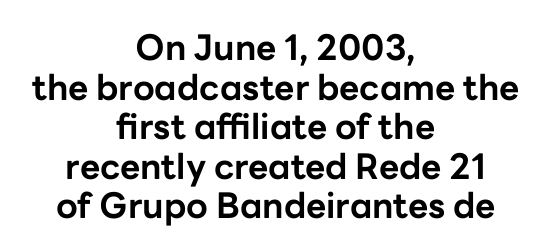
Q: Is the text bold? A: Yes.
Q: Is the text italic (slanted)? A: No, it is upright.
Q: Is the typeface a serif or a sans-serif typeface? A: Sans-serif.
Q: Is the text underlined? A: No.
Q: How is the paragraph aligned? A: Centered.
Q: Is the spacing between letters normal or unusually wide? A: Normal.
Q: Is the spacing between lines tight, normal or loose? A: Tight.
Q: Width (condensed, normal, or wide)? A: Normal.
Q: Stroke contrast? A: Low.
Q: x-height? A: Medium.
Q: Monospaced? A: No.
